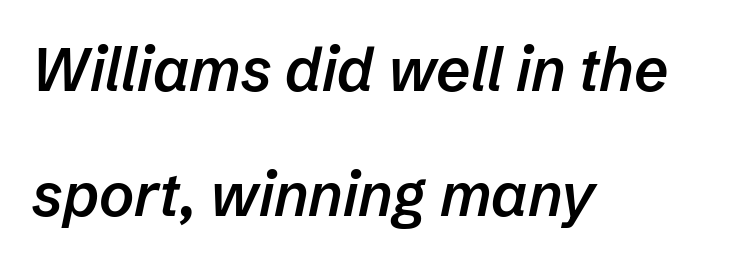
Q: Is the text bold? A: Semi-bold.
Q: Is the text italic (slanted)? A: Yes, it leans right by about 12 degrees.
Q: Is the text underlined? A: No.
Q: How is the paragraph aligned? A: Left-aligned.
Q: Is the spacing between letters normal or unusually wide? A: Normal.
Q: Is the spacing between lines tight, normal or loose? A: Loose.
Q: Width (condensed, normal, or wide)? A: Normal.
Q: Stroke contrast? A: Low.
Q: x-height? A: Medium.
Q: Monospaced? A: No.
